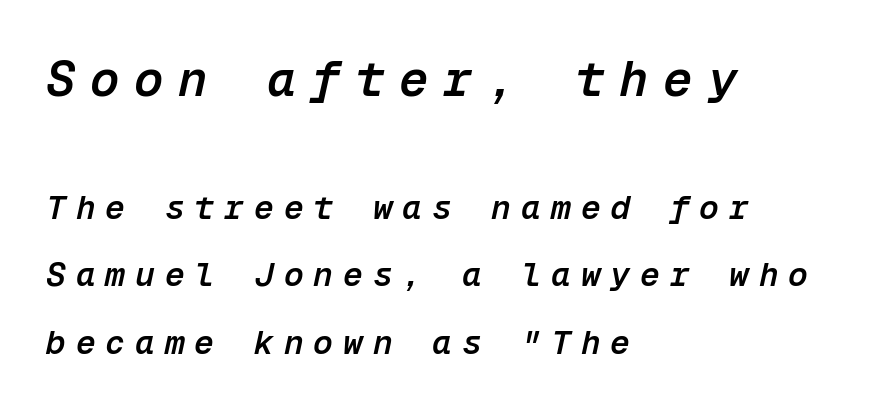
The image shows 49 px semibold type, italic (leaning right), monospaced; set left-aligned, loose line spacing (2.04x), unusually wide letter spacing (+0.3 em), not underlined; the first (top) block is 1.48x larger; low stroke contrast and a medium x-height.
